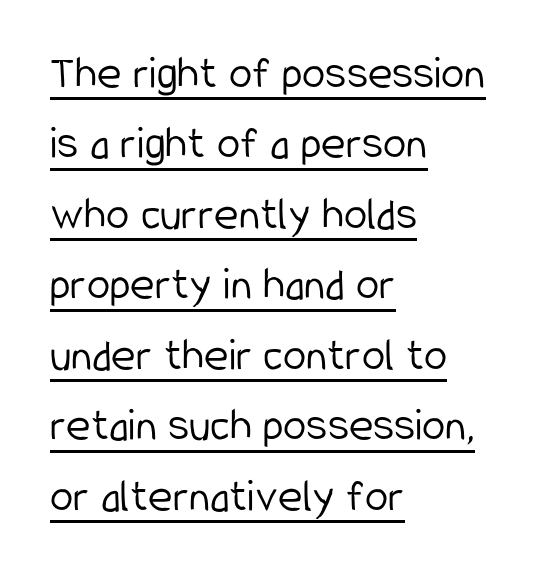
Q: Is the text bold? A: No.
Q: Is the text italic (slanted)? A: No, it is upright.
Q: Is the typeface a serif or a sans-serif typeface? A: Sans-serif.
Q: Is the text underlined? A: Yes.
Q: How is the paragraph aligned? A: Left-aligned.
Q: Is the spacing between letters normal or unusually wide? A: Normal.
Q: Is the spacing between lines tight, normal or loose? A: Normal.
Q: Width (condensed, normal, or wide)? A: Condensed.
Q: Stroke contrast? A: Low.
Q: x-height? A: Medium.
Q: Monospaced? A: No.
